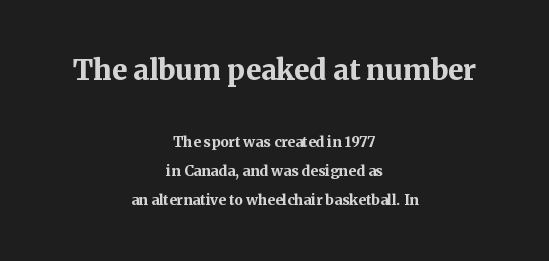
The image shows 28 px bold serif type, upright; set centered, loose line spacing (2.08x), normal letter spacing, not underlined; the first (top) block is 2.0x larger; medium stroke contrast and a medium x-height.
